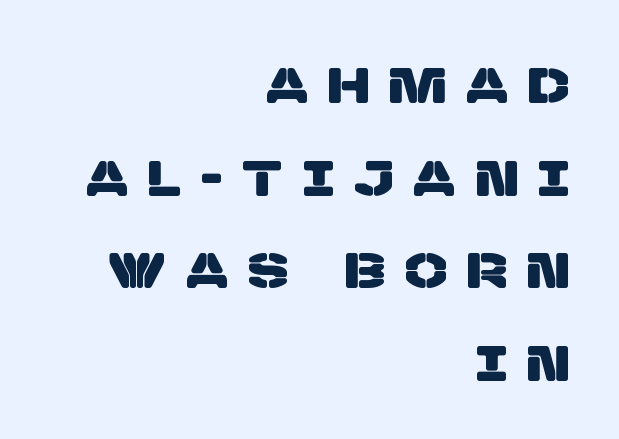
Students, note that the glyphs here are deliberately spaced far apart. This sample is right-justified, so line beginnings fall wherever the words allow. This rendering features lettering with no underline. Nothing sits at the stroke ends, so this counts as sans-serif. A typesetter would call this proportional, since set widths differ per character.
